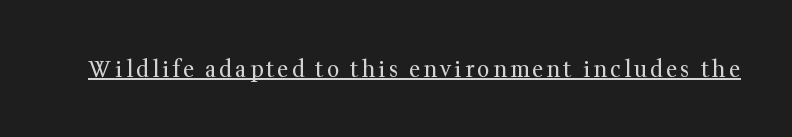
Q: Is the text bold? A: No.
Q: Is the text italic (slanted)? A: No, it is upright.
Q: Is the text underlined? A: Yes.
